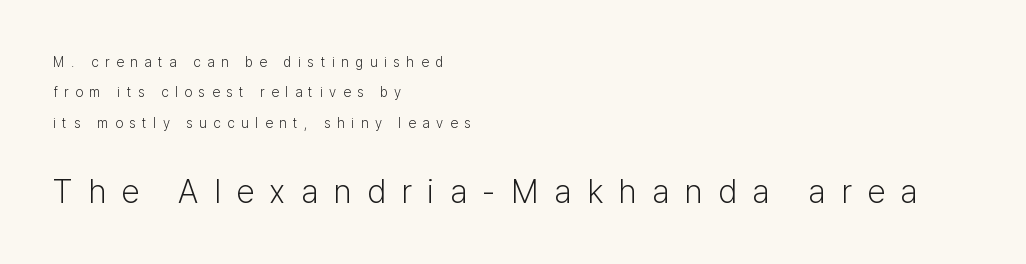
Words float on clear page, feet unadorned. Leading: increased. A typesetter would call this heavily tracked-out type. The ragged edge is on the right, which tells us the setting is flush left. The letters carry no serifs — their stems end cleanly without finishing strokes. The letters advance in unequal steps, a hallmark of proportional type.
